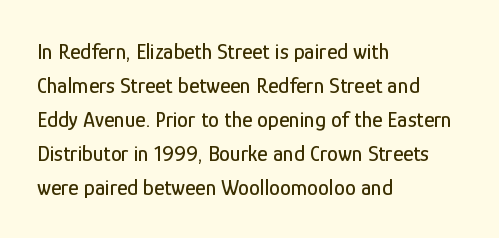
Q: Is the text italic (slanted)? A: No, it is upright.
Q: Is the text underlined? A: No.
Q: How is the paragraph aligned? A: Left-aligned.
Q: Is the spacing between letters normal or unusually wide? A: Normal.
Q: Is the spacing between lines tight, normal or loose? A: Normal.
